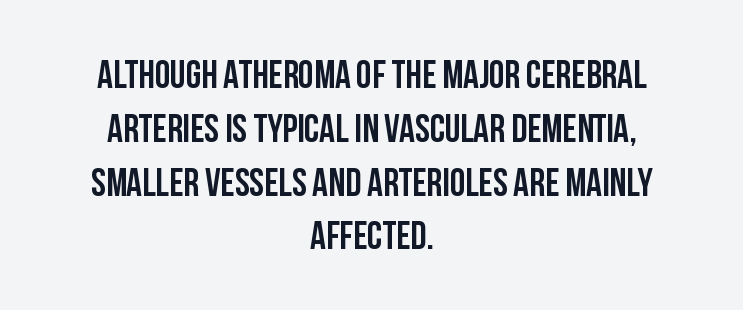
Q: Is the text bold? A: Yes.
Q: Is the text italic (slanted)? A: No, it is upright.
Q: Is the typeface a serif or a sans-serif typeface? A: Sans-serif.
Q: Is the text underlined? A: No.
Q: How is the paragraph aligned? A: Centered.
Q: Is the spacing between letters normal or unusually wide? A: Normal.
Q: Is the spacing between lines tight, normal or loose? A: Normal.
Q: Width (condensed, normal, or wide)? A: Condensed.
Q: Stroke contrast? A: Low.
Q: x-height? A: Large.
Q: Monospaced? A: No.
